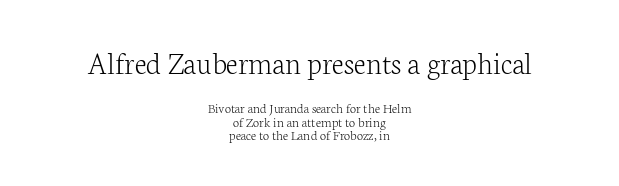
{"serif": "yes", "italic": "no", "bold": "no", "weight": "light", "width": "normal", "stroke_contrast": "low", "x_height": "medium", "monospaced": "no", "underline": "no", "align": "center", "line_spacing": "tight", "line_spacing_ratio": 0.98, "letter_spacing": "normal", "letter_spacing_em": 0.0, "larger_block": "first", "size_ratio": 2.29, "glyph_px": 32}
